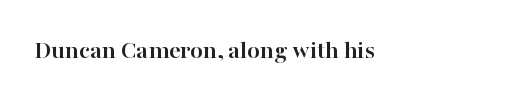
{"italic": "no", "bold": "yes", "underline": "no", "align": "left", "letter_spacing": "normal", "letter_spacing_em": 0.0, "glyph_px": 26}
